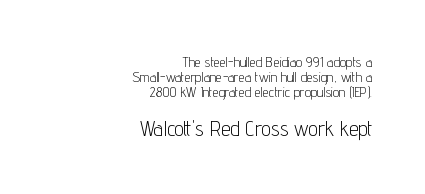
The image shows 21 px text type, upright; set right-aligned, tight line spacing (1.07x), normal letter spacing, not underlined; the second (bottom) block is 1.5x larger.
